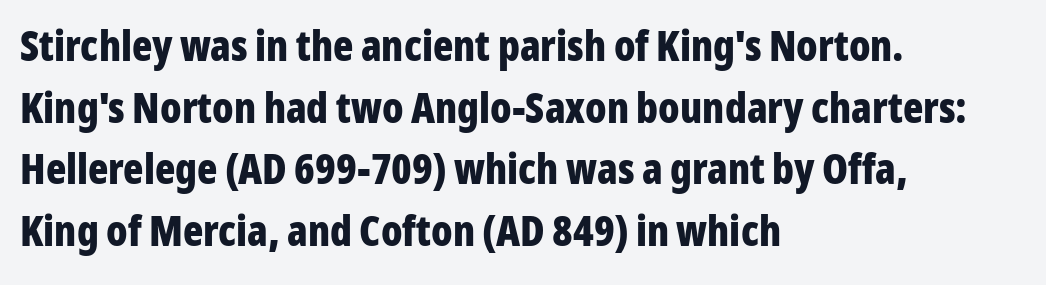
{"serif": "no", "italic": "no", "bold": "yes", "weight": "bold", "width": "condensed", "stroke_contrast": "low", "x_height": "medium", "monospaced": "no", "underline": "no", "align": "left", "line_spacing": "normal", "line_spacing_ratio": 1.47, "letter_spacing": "normal", "letter_spacing_em": 0.0, "glyph_px": 42}
